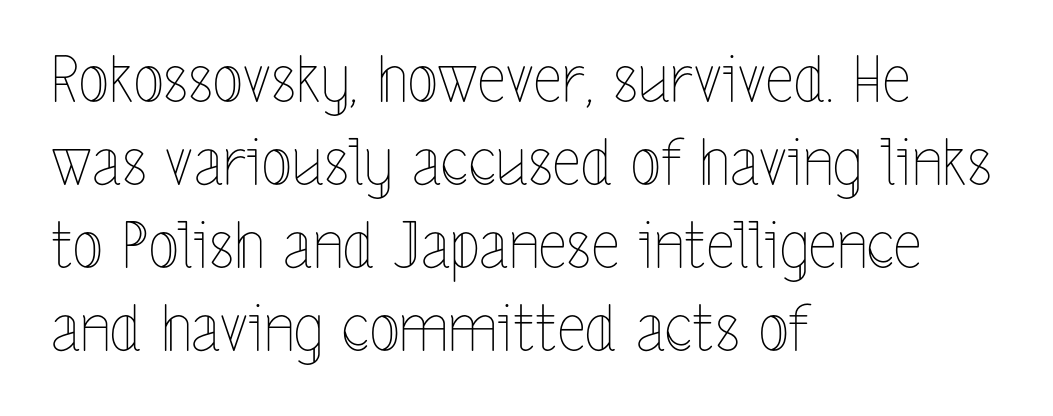
Q: Is the text bold? A: No.
Q: Is the text italic (slanted)? A: No, it is upright.
Q: Is the text underlined? A: No.
Q: How is the paragraph aligned? A: Left-aligned.
Q: Is the spacing between letters normal or unusually wide? A: Normal.
Q: Is the spacing between lines tight, normal or loose? A: Normal.
Q: Width (condensed, normal, or wide)? A: Condensed.
Q: x-height? A: Medium.
Q: Monospaced? A: No.
